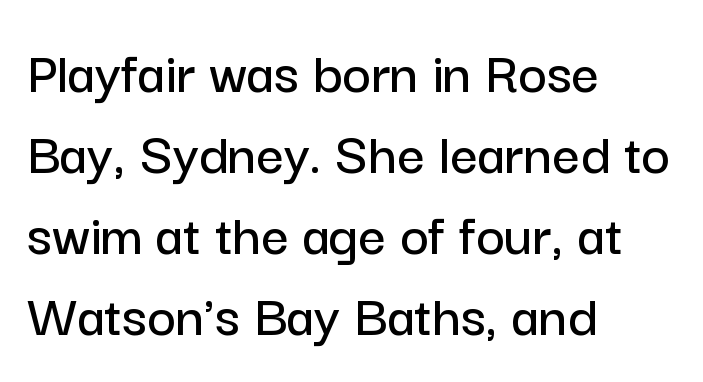
The image shows 61 px sans-serif type, upright; set left-aligned, normal line spacing (1.33x), normal letter spacing, not underlined; low stroke contrast and a medium x-height.
